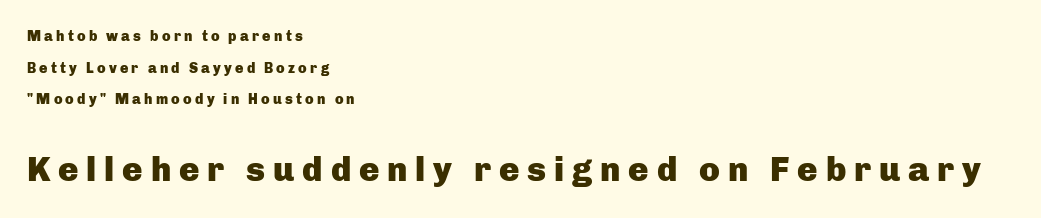
Q: Is the text bold? A: Yes.
Q: Is the text italic (slanted)? A: No, it is upright.
Q: Is the typeface a serif or a sans-serif typeface? A: Sans-serif.
Q: Is the text underlined? A: No.
Q: How is the paragraph aligned? A: Left-aligned.
Q: Is the spacing between letters normal or unusually wide? A: Unusually wide.
Q: Is the spacing between lines tight, normal or loose? A: Loose.
Q: Which block of text is set in a larger size, the first (top) or the second (bottom)? A: The second (bottom) one.
Q: Width (condensed, normal, or wide)? A: Normal.
Q: Stroke contrast? A: Low.
Q: x-height? A: Medium.
Q: Monospaced? A: No.
